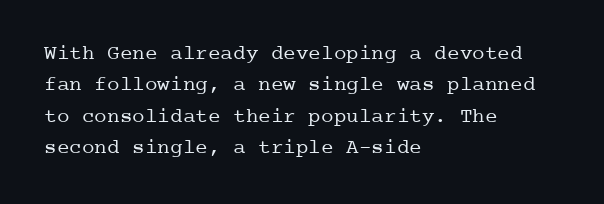
{"italic": "no", "bold": "no", "underline": "no", "align": "left", "line_spacing": "normal", "line_spacing_ratio": 1.49, "letter_spacing": "normal", "letter_spacing_em": 0.0, "glyph_px": 21}
